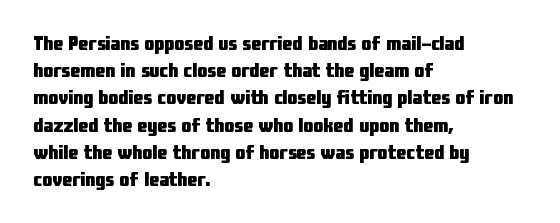
{"italic": "no", "bold": "yes", "underline": "no", "align": "left", "line_spacing": "normal", "line_spacing_ratio": 1.36, "letter_spacing": "normal", "letter_spacing_em": 0.0, "glyph_px": 20}
